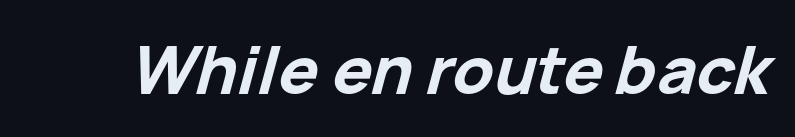
Q: Is the text bold? A: Yes.
Q: Is the text italic (slanted)? A: Yes, it leans right by about 15 degrees.
Q: Is the text underlined? A: No.
Q: Is the spacing between letters normal or unusually wide? A: Normal.
Q: Width (condensed, normal, or wide)? A: Normal.
Q: Stroke contrast? A: Low.
Q: x-height? A: Medium.
Q: Monospaced? A: No.
